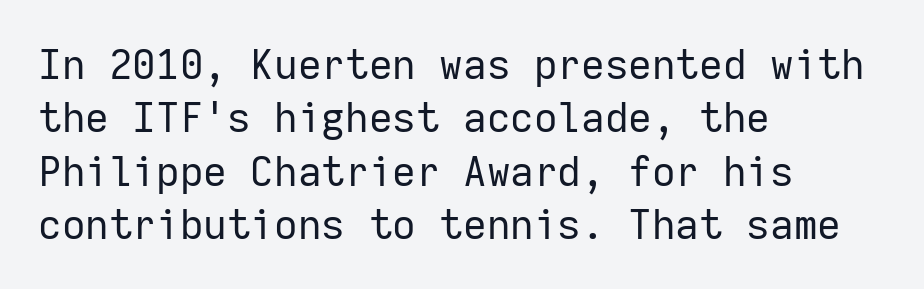
Q: Is the text bold? A: No.
Q: Is the text italic (slanted)? A: No, it is upright.
Q: Is the typeface a serif or a sans-serif typeface? A: Sans-serif.
Q: Is the text underlined? A: No.
Q: How is the paragraph aligned? A: Left-aligned.
Q: Is the spacing between letters normal or unusually wide? A: Normal.
Q: Is the spacing between lines tight, normal or loose? A: Normal.
Q: Width (condensed, normal, or wide)? A: Normal.
Q: Stroke contrast? A: Low.
Q: x-height? A: Medium.
Q: Monospaced? A: Yes.
